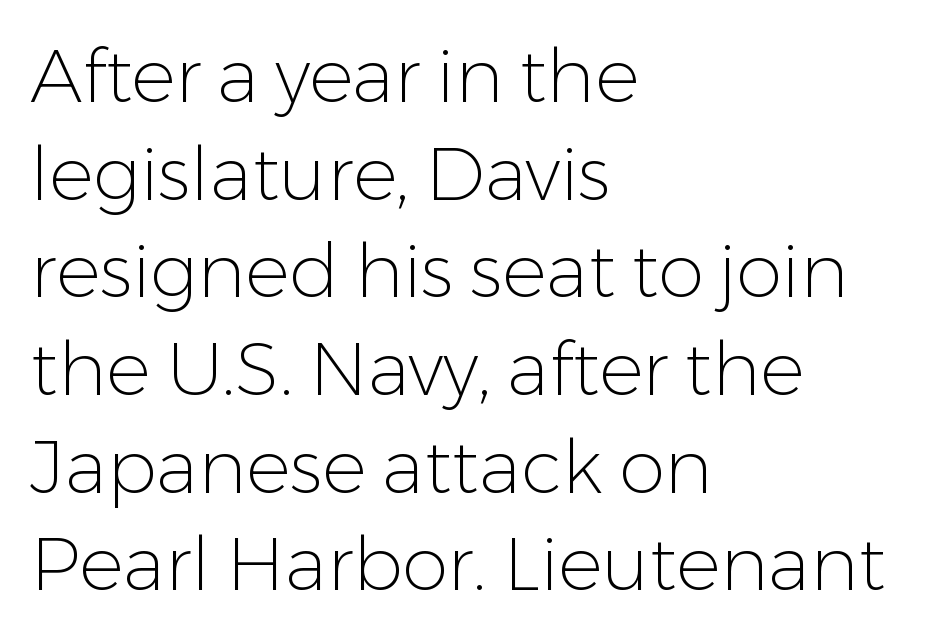
{"serif": "no", "italic": "no", "bold": "no", "weight": "light", "width": "normal", "stroke_contrast": "low", "x_height": "medium", "monospaced": "no", "underline": "no", "align": "left", "line_spacing": "normal", "line_spacing_ratio": 1.32, "letter_spacing": "normal", "letter_spacing_em": 0.0, "glyph_px": 74}
